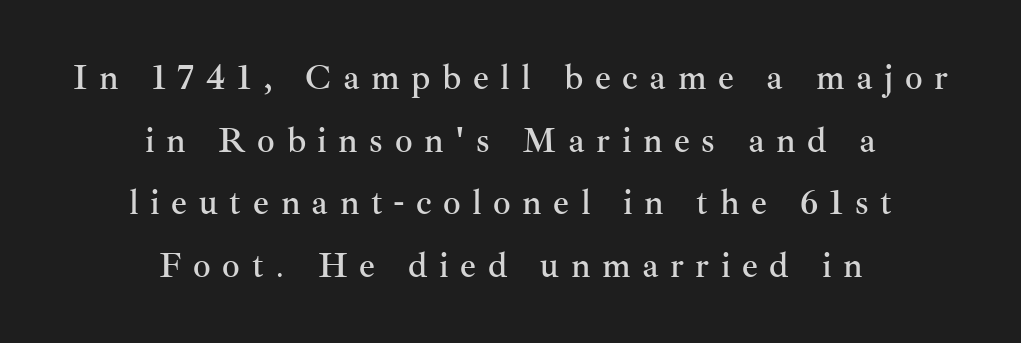
Just letters on the line, the space beneath them empty. The face used here is proportionally spaced, like ordinary book or web type. The font's upright variant was chosen for this text. What stands out about the letter spacing? Its width — letters are far apart. The characters display serif detailing at their extremities. Notice how the passage keeps no hard edge, just a central spine.
